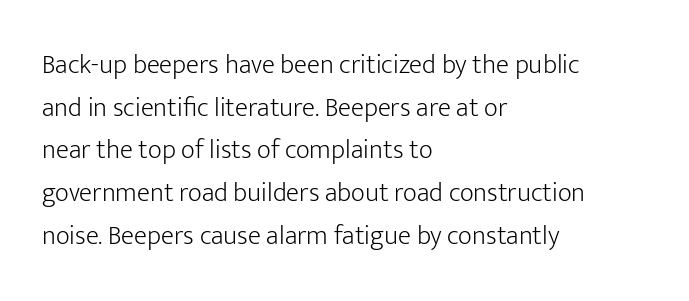
Q: Is the text bold? A: No.
Q: Is the text italic (slanted)? A: No, it is upright.
Q: Is the text underlined? A: No.
Q: How is the paragraph aligned? A: Left-aligned.
Q: Is the spacing between letters normal or unusually wide? A: Normal.
Q: Is the spacing between lines tight, normal or loose? A: Normal.
